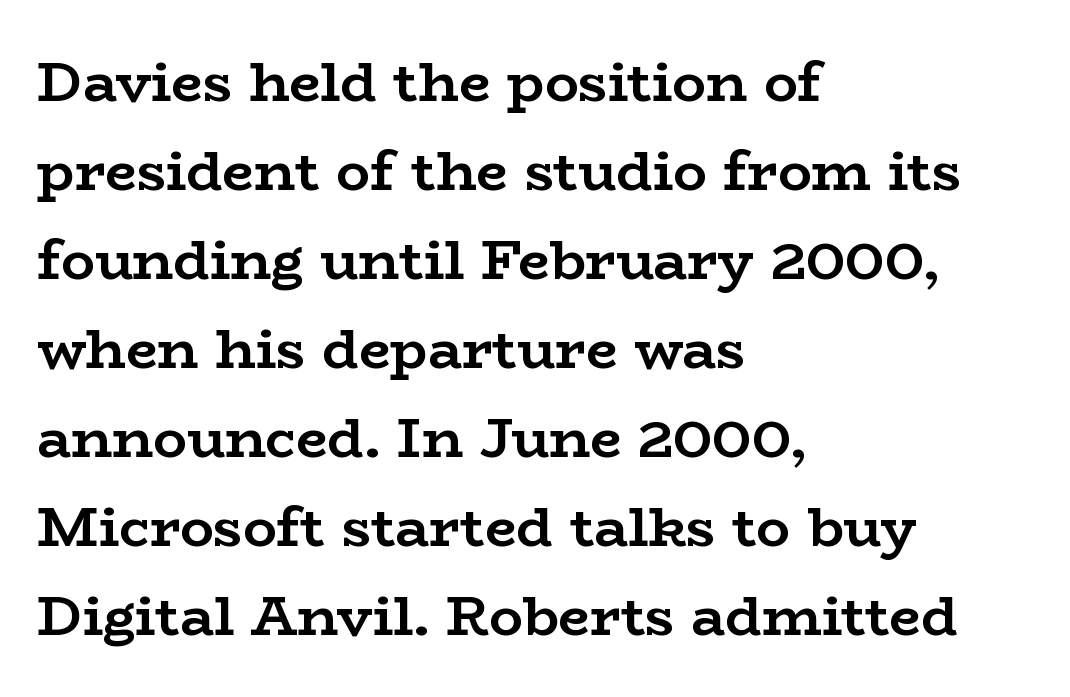
{"serif": "yes", "italic": "no", "bold": "yes", "weight": "semibold", "width": "wide", "stroke_contrast": "low", "x_height": "medium", "monospaced": "no", "underline": "no", "align": "left", "line_spacing": "normal", "line_spacing_ratio": 1.59, "letter_spacing": "normal", "letter_spacing_em": 0.0, "glyph_px": 56}
